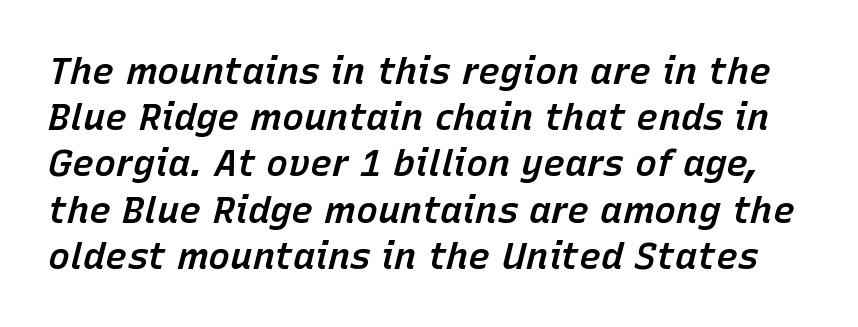
{"italic": "yes", "lean": "right", "slant_degrees": 15, "bold": "semi", "weight": "semibold", "width": "normal", "stroke_contrast": "low", "x_height": "medium", "monospaced": "no", "underline": "no", "line_spacing": "normal", "line_spacing_ratio": 1.25, "letter_spacing": "normal", "letter_spacing_em": 0.0, "glyph_px": 37}
